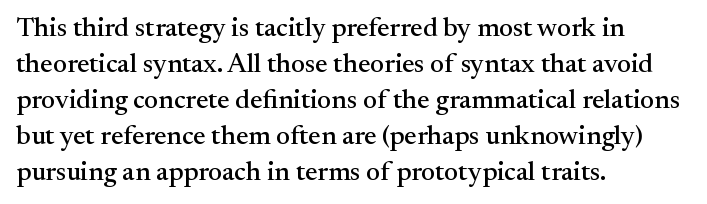
Vertically, the passage feels balanced, rows spaced as you'd expect. The face used here is rendered with its standard letterfit. The words here are not underlined. Posture: straight, roman, zero tilt.
